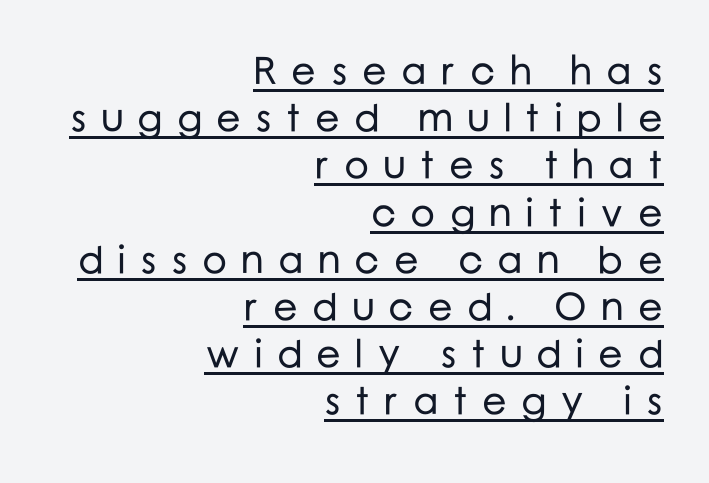
The image shows 39 px sans-serif type, upright; set right-aligned, line spacing 1.21x, unusually wide letter spacing (+0.36 em), underlined; low stroke contrast and a medium x-height.
